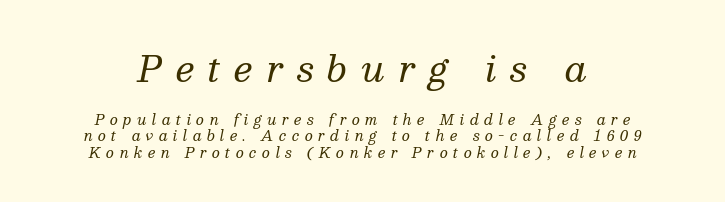
{"serif": "yes", "italic": "yes", "lean": "right", "slant_degrees": 13, "bold": "no", "weight": "regular", "width": "normal", "stroke_contrast": "medium", "x_height": "medium", "monospaced": "no", "underline": "no", "align": "center", "line_spacing_ratio": 1.17, "letter_spacing": "wide", "letter_spacing_em": 0.39, "larger_block": "first", "size_ratio": 2.5, "glyph_px": 35}
